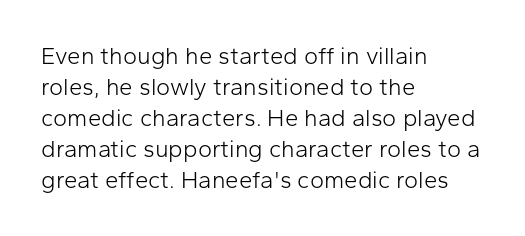
The image shows 24 px text type, upright; set left-aligned, normal line spacing (1.29x), normal letter spacing, not underlined.
